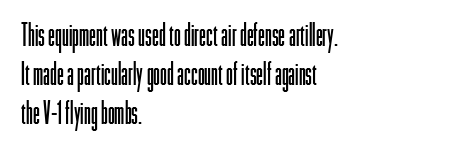
Honestly, the row spacing looks completely unremarkable. Characters follow at the spacing the type designer built in. Letterform terminals end flat and unadorned throughout the passage. The letters stand straight up with perfectly vertical stems.
